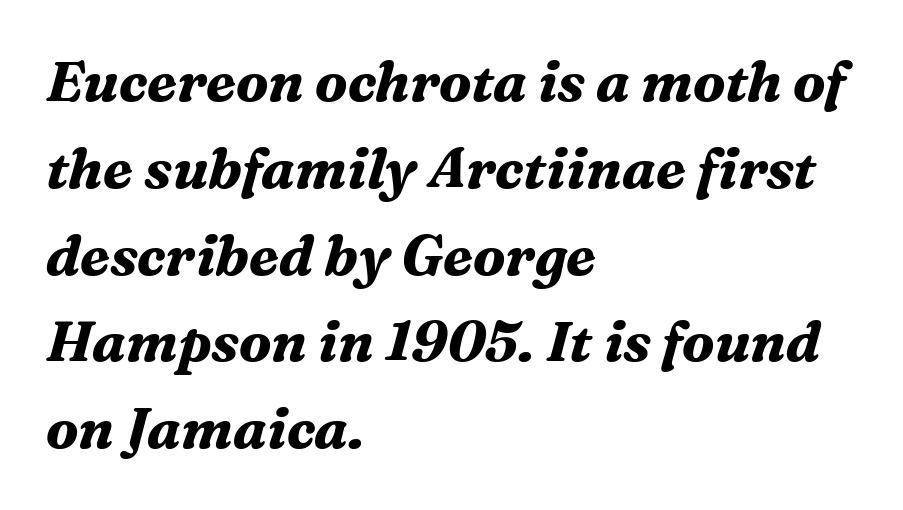
Q: Is the text bold? A: Yes.
Q: Is the text italic (slanted)? A: Yes, it leans right by about 16 degrees.
Q: Is the typeface a serif or a sans-serif typeface? A: Serif.
Q: Is the text underlined? A: No.
Q: How is the paragraph aligned? A: Left-aligned.
Q: Is the spacing between letters normal or unusually wide? A: Normal.
Q: Is the spacing between lines tight, normal or loose? A: Normal.
Q: Width (condensed, normal, or wide)? A: Normal.
Q: Stroke contrast? A: Medium.
Q: x-height? A: Medium.
Q: Monospaced? A: No.
